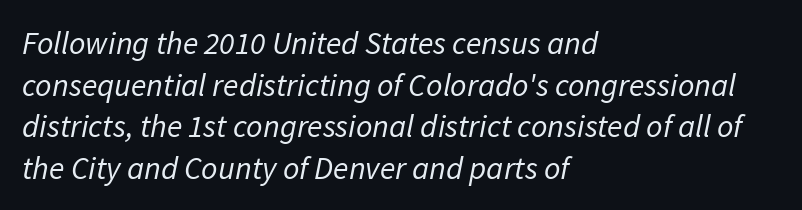
The image shows 32 px regular-weight sans-serif type; set left-aligned, normal line spacing (1.3x), normal letter spacing, not underlined; low stroke contrast and a medium x-height.
